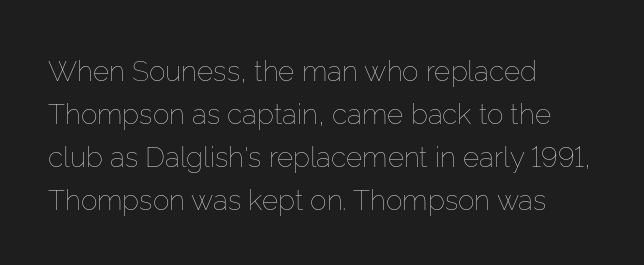
Q: Is the text bold? A: No.
Q: Is the text italic (slanted)? A: No, it is upright.
Q: Is the text underlined? A: No.
Q: How is the paragraph aligned? A: Left-aligned.
Q: Is the spacing between letters normal or unusually wide? A: Normal.
Q: Is the spacing between lines tight, normal or loose? A: Normal.
Q: Width (condensed, normal, or wide)? A: Normal.
Q: Stroke contrast? A: Low.
Q: x-height? A: Medium.
Q: Monospaced? A: No.
